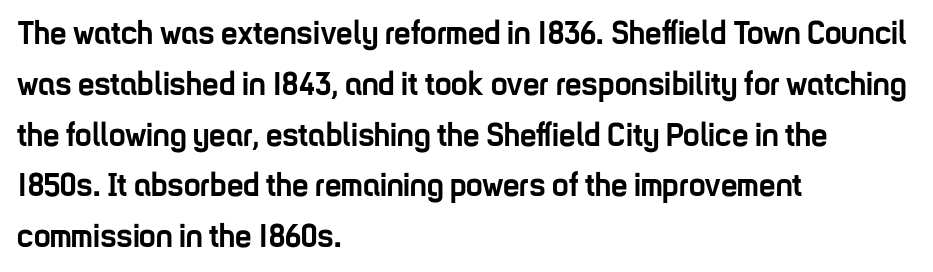
Q: Is the text bold? A: Yes.
Q: Is the text italic (slanted)? A: No, it is upright.
Q: Is the typeface a serif or a sans-serif typeface? A: Sans-serif.
Q: Is the text underlined? A: No.
Q: How is the paragraph aligned? A: Left-aligned.
Q: Is the spacing between letters normal or unusually wide? A: Normal.
Q: Is the spacing between lines tight, normal or loose? A: Normal.
Q: Width (condensed, normal, or wide)? A: Condensed.
Q: Stroke contrast? A: Low.
Q: x-height? A: Medium.
Q: Monospaced? A: No.
